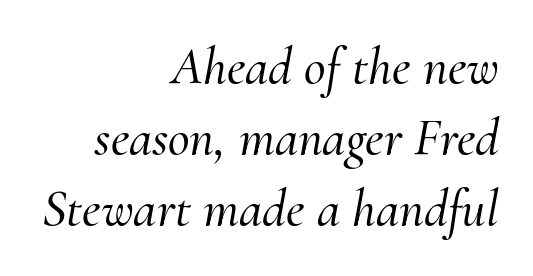
What kind of face is this? One with serifs. The rendering applies a slant to the glyphs. What's the leading like? Ordinary, nothing unusual. Here the designer chose a conventional face with non-uniform glyph widths.
